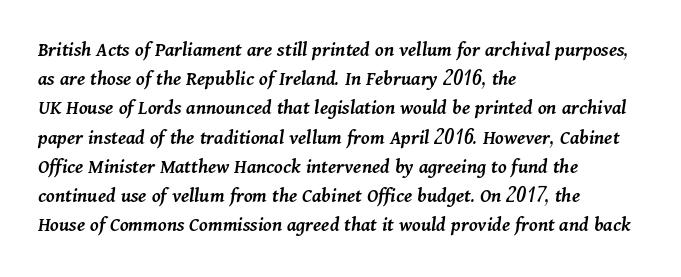
{"italic": "yes", "lean": "right", "slant_degrees": 11, "bold": "semi", "underline": "no", "align": "left", "line_spacing": "normal", "line_spacing_ratio": 1.39, "letter_spacing": "normal", "letter_spacing_em": 0.0, "glyph_px": 21}
